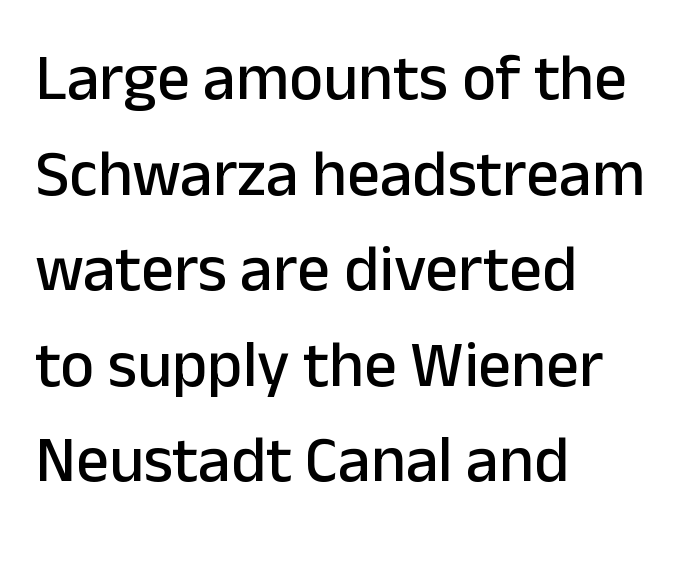
The image shows 65 px sans-serif type, upright; set left-aligned, normal line spacing (1.47x), normal letter spacing, not underlined; low stroke contrast and a medium x-height.
